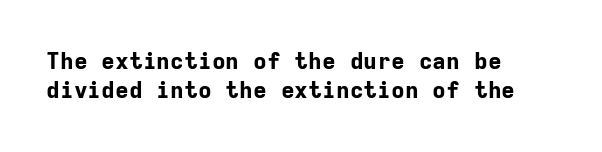
{"italic": "no", "bold": "yes", "underline": "no", "align": "left", "line_spacing": "normal", "line_spacing_ratio": 1.28, "letter_spacing": "normal", "letter_spacing_em": 0.0, "glyph_px": 23}
